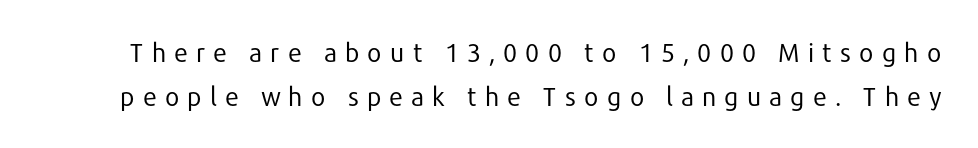
{"italic": "no", "bold": "no", "underline": "no", "line_spacing": "normal", "line_spacing_ratio": 1.68, "letter_spacing": "wide", "letter_spacing_em": 0.29, "glyph_px": 26}
